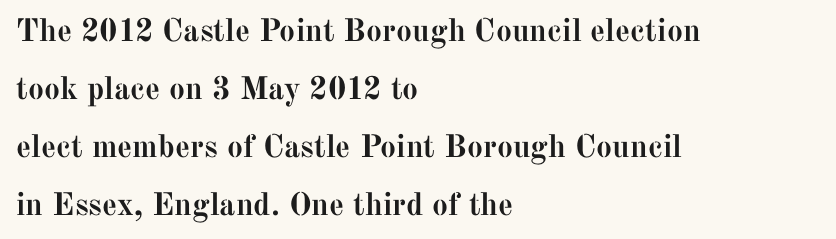
Q: Is the text bold? A: Yes.
Q: Is the text italic (slanted)? A: No, it is upright.
Q: Is the typeface a serif or a sans-serif typeface? A: Serif.
Q: Is the text underlined? A: No.
Q: How is the paragraph aligned? A: Left-aligned.
Q: Is the spacing between letters normal or unusually wide? A: Normal.
Q: Width (condensed, normal, or wide)? A: Normal.
Q: Stroke contrast? A: Medium.
Q: x-height? A: Medium.
Q: Monospaced? A: No.
